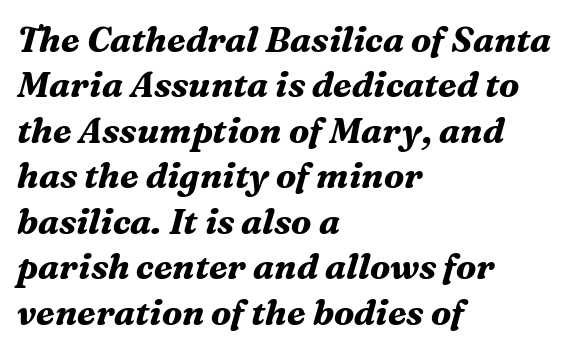
The image shows 35 px bold serif type, italic (leaning right); set left-aligned, normal line spacing (1.3x), normal letter spacing, not underlined; medium stroke contrast and a medium x-height.
